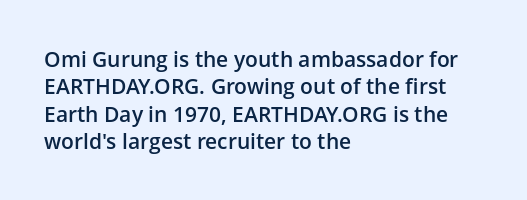
{"italic": "no", "bold": "semi", "underline": "no", "align": "left", "line_spacing": "normal", "line_spacing_ratio": 1.3, "letter_spacing": "normal", "letter_spacing_em": 0.0, "glyph_px": 21}
